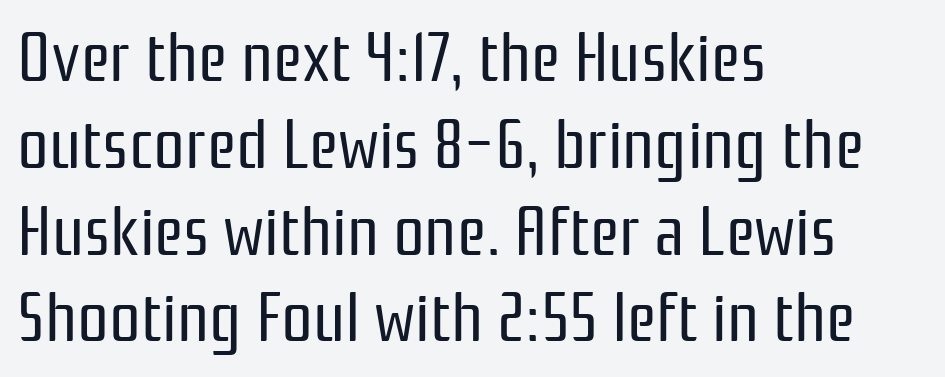
The image shows 70 px regular-weight, condensed sans-serif type, upright; set left-aligned, line spacing 1.24x, normal letter spacing, not underlined; low stroke contrast and a medium x-height.
